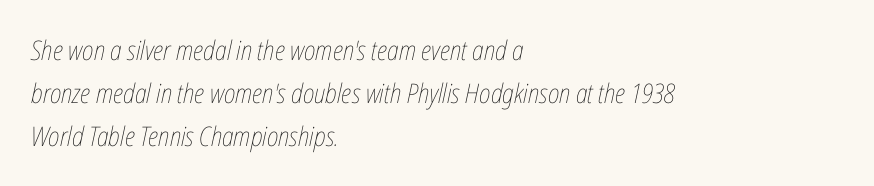
Q: Is the text bold? A: No.
Q: Is the text italic (slanted)? A: Yes, it leans right by about 12 degrees.
Q: Is the text underlined? A: No.
Q: How is the paragraph aligned? A: Left-aligned.
Q: Is the spacing between letters normal or unusually wide? A: Normal.
Q: Is the spacing between lines tight, normal or loose? A: Normal.
